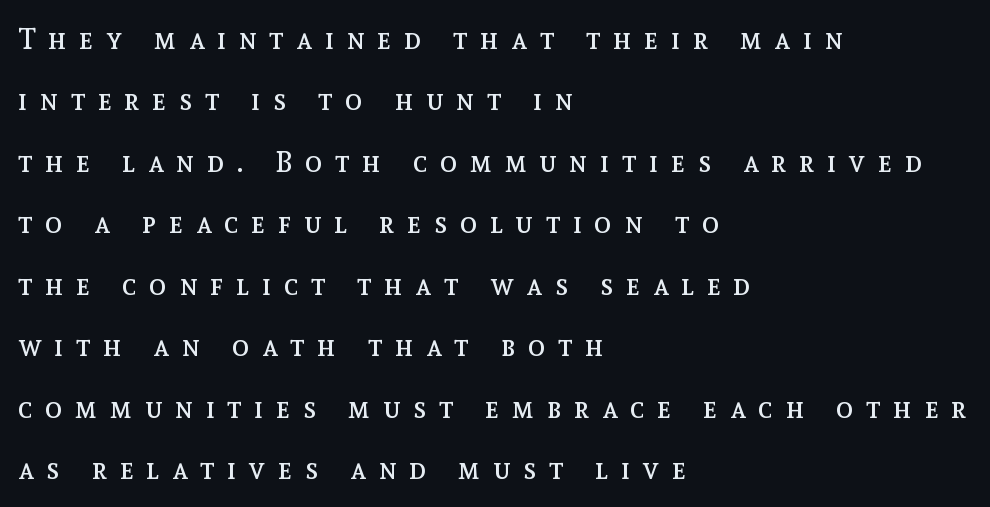
Q: Is the text bold? A: No.
Q: Is the text italic (slanted)? A: No, it is upright.
Q: Is the text underlined? A: No.
Q: How is the paragraph aligned? A: Left-aligned.
Q: Is the spacing between letters normal or unusually wide? A: Unusually wide.
Q: Is the spacing between lines tight, normal or loose? A: Loose.
Q: Width (condensed, normal, or wide)? A: Normal.
Q: x-height? A: Medium.
Q: Monospaced? A: No.
